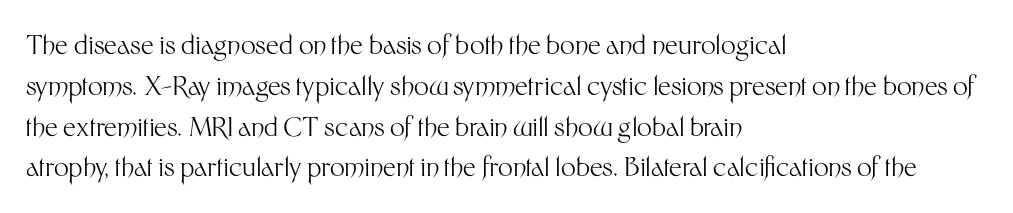
{"italic": "no", "bold": "no", "underline": "no", "align": "left", "line_spacing": "normal", "line_spacing_ratio": 1.57, "letter_spacing": "normal", "letter_spacing_em": 0.0, "glyph_px": 26}
